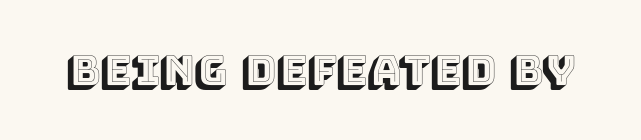
{"italic": "no", "width": "normal", "x_height": "large", "monospaced": "no", "underline": "no", "letter_spacing": "normal", "letter_spacing_em": 0.0, "glyph_px": 41}
